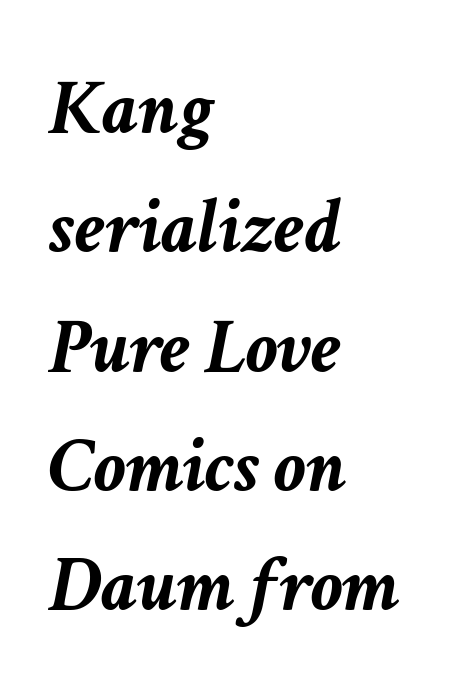
Q: Is the text bold? A: Yes.
Q: Is the text italic (slanted)? A: Yes, it leans right by about 11 degrees.
Q: Is the text underlined? A: No.
Q: How is the paragraph aligned? A: Left-aligned.
Q: Is the spacing between letters normal or unusually wide? A: Normal.
Q: Is the spacing between lines tight, normal or loose? A: Normal.
Q: Width (condensed, normal, or wide)? A: Normal.
Q: Stroke contrast? A: Low.
Q: x-height? A: Medium.
Q: Monospaced? A: No.
